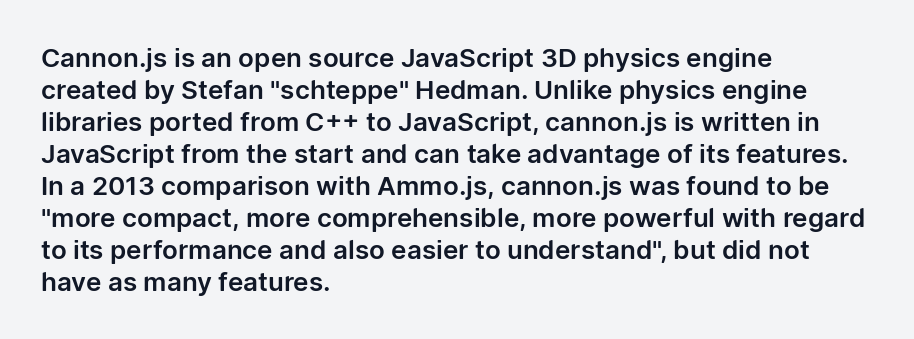
Q: Is the text italic (slanted)? A: No, it is upright.
Q: Is the text underlined? A: No.
Q: How is the paragraph aligned? A: Left-aligned.
Q: Is the spacing between letters normal or unusually wide? A: Normal.
